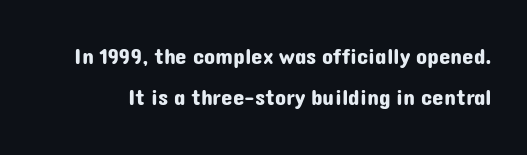
{"italic": "no", "underline": "no", "line_spacing_ratio": 1.79, "letter_spacing": "normal", "letter_spacing_em": 0.0, "glyph_px": 23}
